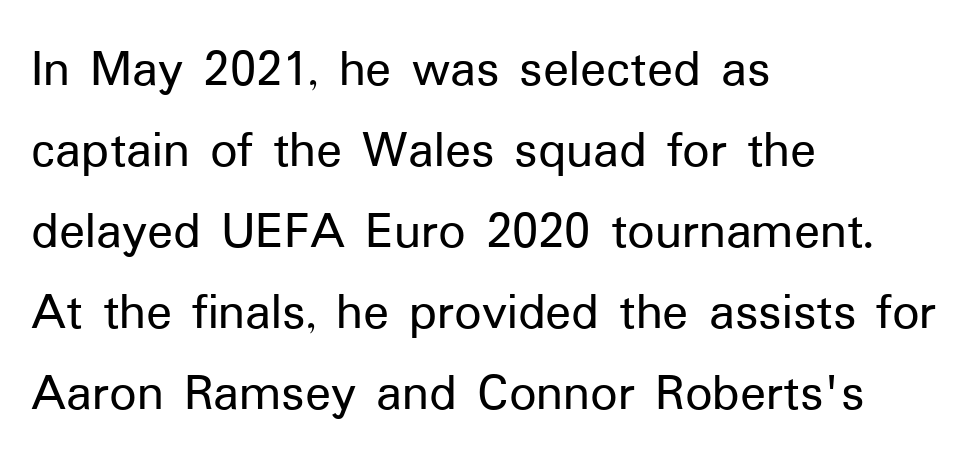
The image shows 54 px sans-serif type, upright; set left-aligned, normal line spacing (1.5x), normal letter spacing, not underlined; low stroke contrast and a medium x-height.
